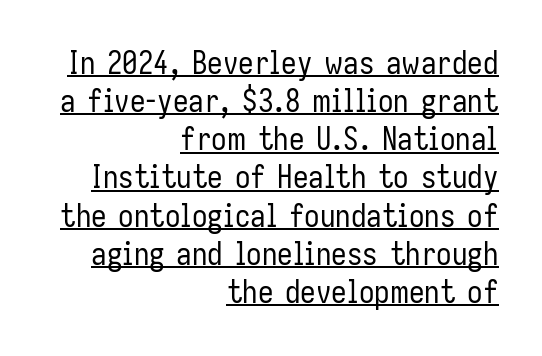
Italic: no, the glyphs are upright roman. The words here are underlined. Short note: letters normally spaced. The designer went with a sans here, leaving each stem footless. The face used here is proportionally spaced, like ordinary book or web type.
